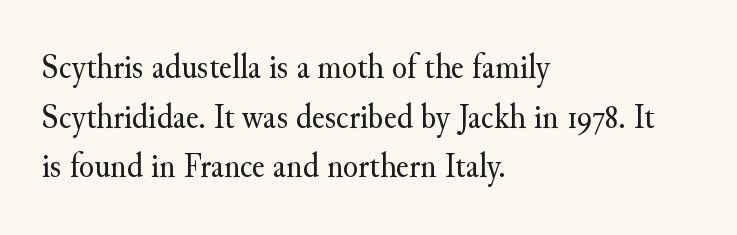
Q: Is the text bold? A: No.
Q: Is the text italic (slanted)? A: No, it is upright.
Q: Is the typeface a serif or a sans-serif typeface? A: Serif.
Q: Is the text underlined? A: No.
Q: How is the paragraph aligned? A: Left-aligned.
Q: Is the spacing between letters normal or unusually wide? A: Normal.
Q: Is the spacing between lines tight, normal or loose? A: Normal.
Q: Width (condensed, normal, or wide)? A: Normal.
Q: Stroke contrast? A: Medium.
Q: x-height? A: Small.
Q: Monospaced? A: No.
